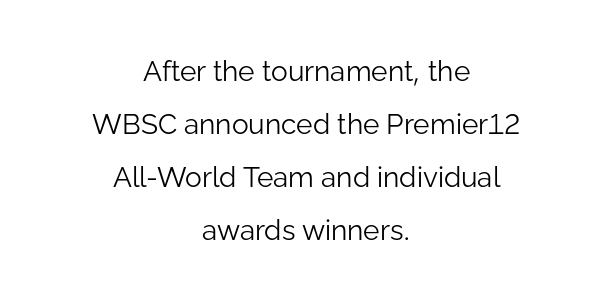
The image shows 28 px light sans-serif type, upright; set centered, line spacing 1.89x, normal letter spacing, not underlined; low stroke contrast and a medium x-height.
